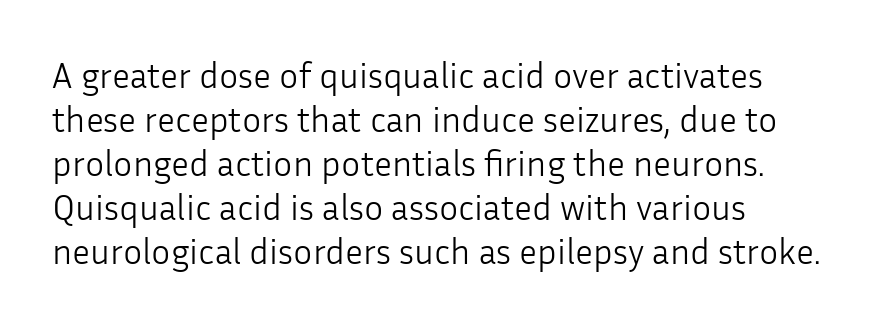
The font sits on the lighter half of the weight spectrum, regular included. If you drew a line through each stem, it would be perfectly vertical. Nobody touched the tracking dial on this one. Character widths vary here, with narrow letters taking less room than wide ones. The area under the type is left untouched.
